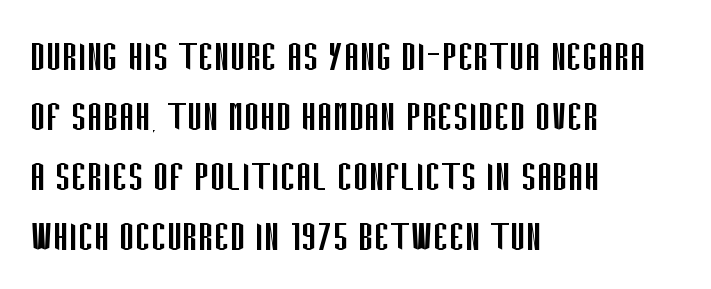
The image shows 47 px regular-weight, condensed sans-serif type, upright; set left-aligned, normal line spacing (1.28x), normal letter spacing, not underlined; low stroke contrast and a large x-height.
